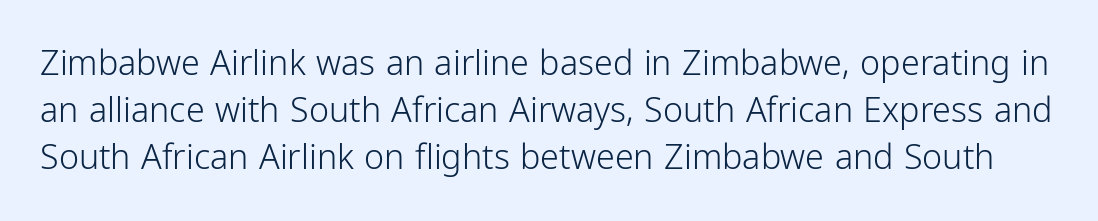
Note the varied advance widths — an 'i' is clearly narrower than an 'm'. Unlike a traditional serif, this face leaves its strokes unadorned. Compared with a typical body face, this is equally light or lighter still. The typography opts for an upright posture over an oblique one.
